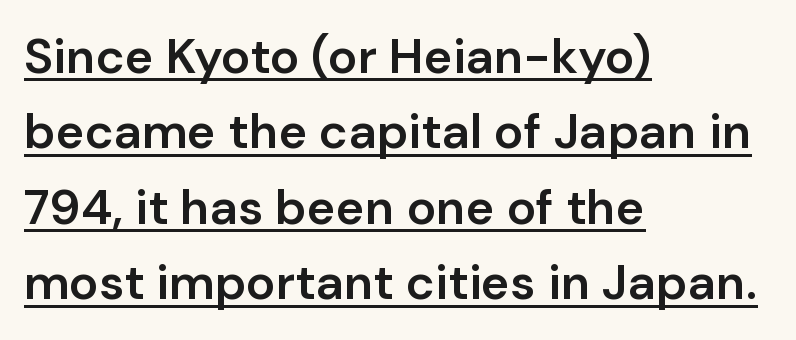
Think of a printed novel: that variable character pitch is what you see here. Whoever set this chose a conventional vertical rhythm. Notice how the stems are strictly vertical — no italics here. Spacing between characters is what you'd get straight out of the box.
